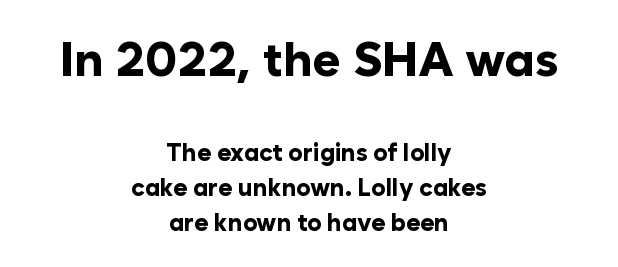
The image shows 48 px bold sans-serif type, upright; set centered, normal line spacing (1.45x), normal letter spacing, not underlined; the first (top) block is 2.0x larger; low stroke contrast and a medium x-height.
